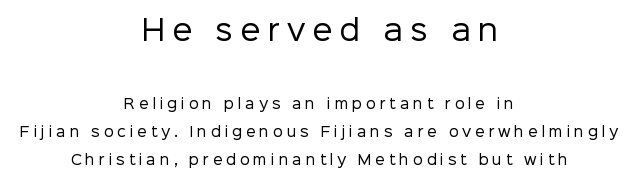
Serifs: no, the terminals of the letterforms are clean. One-word summary of the alignment: center. Which chunk is bigger? The first one — the top block dwarfs the bottom. The letters advance in unequal steps, a hallmark of proportional type. The face looks like a standard text weight, possibly lighter. A roman cut, with each character standing at attention.
